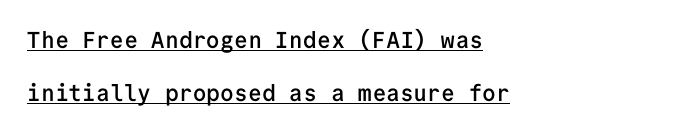
{"italic": "no", "bold": "semi", "underline": "yes", "align": "left", "line_spacing": "loose", "line_spacing_ratio": 2.29, "letter_spacing": "normal", "letter_spacing_em": 0.0, "glyph_px": 23}
